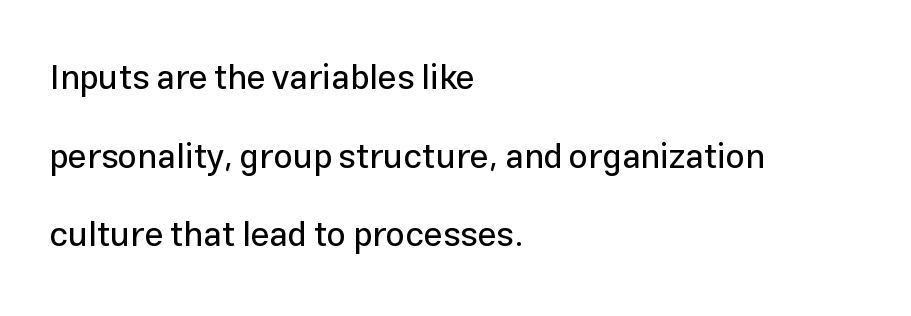
{"serif": "no", "italic": "no", "width": "normal", "stroke_contrast": "low", "x_height": "medium", "monospaced": "no", "underline": "no", "align": "left", "line_spacing": "loose", "line_spacing_ratio": 2.31, "letter_spacing": "normal", "letter_spacing_em": 0.0, "glyph_px": 34}
